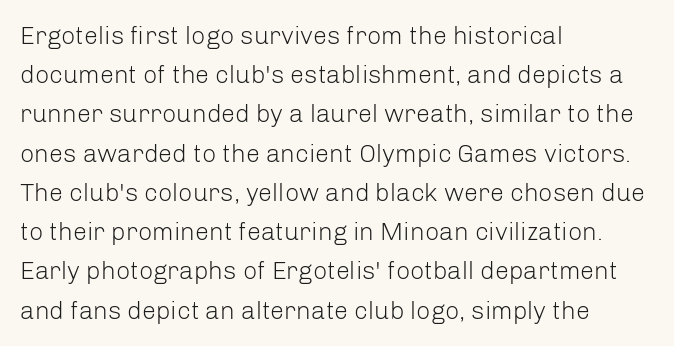
The image shows 25 px text type, upright; set left-aligned, normal line spacing (1.57x), normal letter spacing, not underlined.
